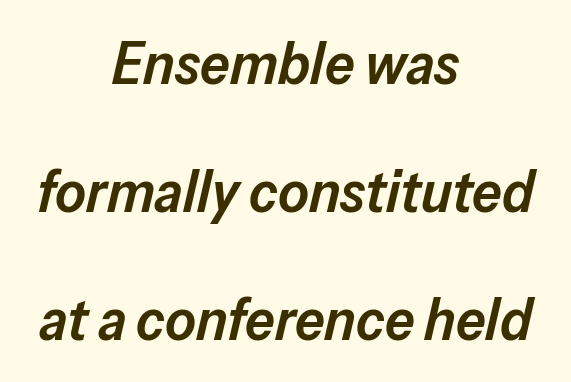
The image shows 59 px semibold type, italic (leaning right); set centered, loose line spacing (2.17x), normal letter spacing, not underlined; low stroke contrast and a medium x-height.
